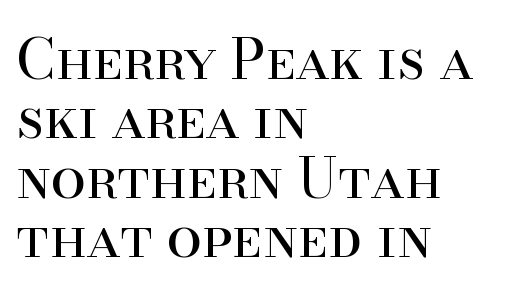
The image shows 56 px regular-weight serif type, upright; set left-aligned, tight line spacing (1.06x), normal letter spacing, not underlined; high stroke contrast and a small x-height.
